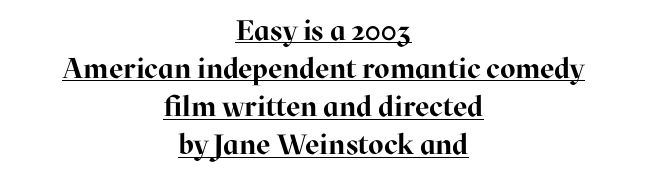
Every row of glyphs is offset so its center matches the block's center. The passage shown is typed in a proportional face where columns would drift. The rows are spaced the way most documents space them. Thick stems and heavy bowls — unmistakably bold.
